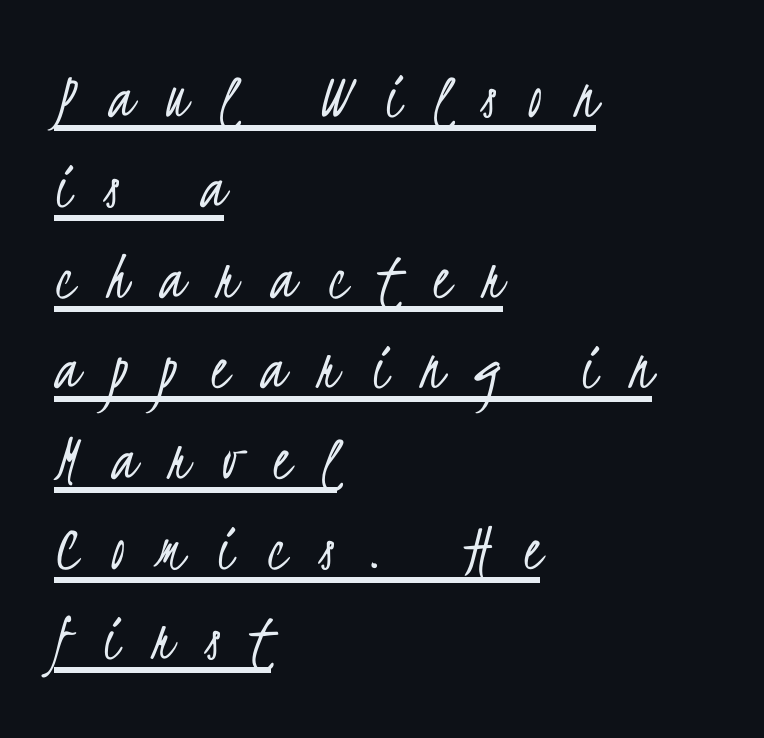
Q: Is the text bold? A: No.
Q: Is the typeface a serif or a sans-serif typeface? A: Sans-serif.
Q: Is the text underlined? A: Yes.
Q: How is the paragraph aligned? A: Left-aligned.
Q: Is the spacing between letters normal or unusually wide? A: Unusually wide.
Q: Is the spacing between lines tight, normal or loose? A: Normal.
Q: Width (condensed, normal, or wide)? A: Condensed.
Q: Stroke contrast? A: Low.
Q: x-height? A: Small.
Q: Monospaced? A: No.
